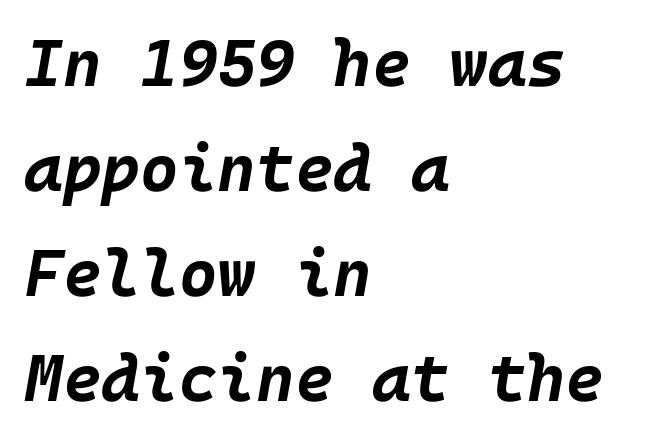
The image shows 66 px bold type, italic (leaning right); set left-aligned, normal line spacing (1.59x), normal letter spacing, not underlined; low stroke contrast and a large x-height.
